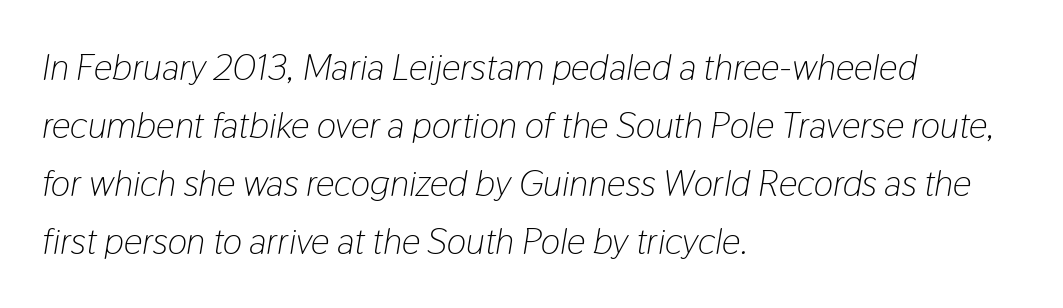
The image shows 37 px light, condensed type, italic (leaning right); set left-aligned, normal line spacing (1.57x), normal letter spacing, not underlined; low stroke contrast and a medium x-height.
